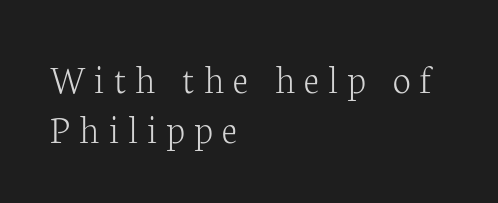
Quick note: not italic, upright. Each line starts at the same left margin while the right side varies. Observe the serifs anchoring each vertical stroke in this sample. Is this a heavy cut? Hardly; it is regular or lighter. You could not count columns in this text — the font is proportionally spaced.
